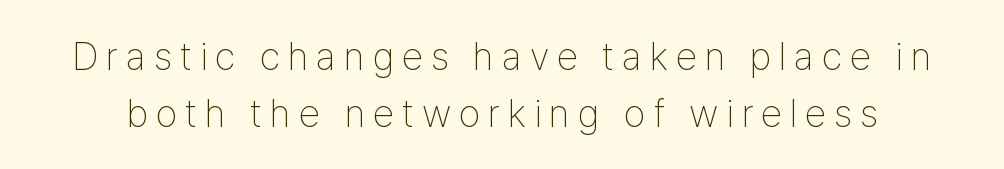
Look at the tracking — it's clearly loosened, letters drifting apart. Quick note: underline off. The leading is moderate, giving the passage an even texture. No italicization has been applied; the sample stays upright. This sample has the flowing, uneven cadence of proportional lettering.
